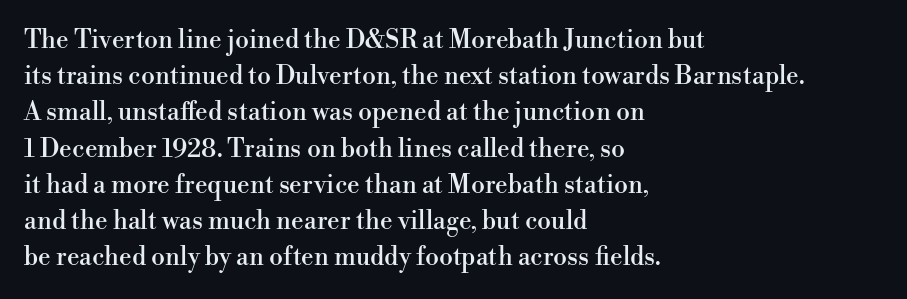
{"italic": "no", "underline": "no", "align": "left", "line_spacing": "normal", "line_spacing_ratio": 1.45, "letter_spacing": "normal", "letter_spacing_em": 0.0, "glyph_px": 25}
